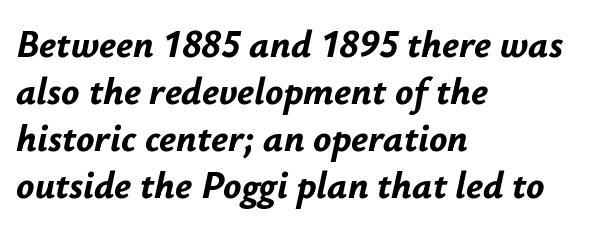
The whole block is typeset with a tilt. Compared with a centered layout, this one pins lines to the left instead. Glance below the letters and you will spot only blank space. These lines are rendered in a variable-pitch font.
